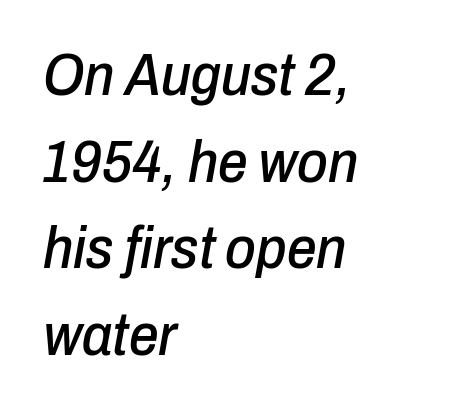
Q: Is the text italic (slanted)? A: Yes, it leans right by about 10 degrees.
Q: Is the text underlined? A: No.
Q: How is the paragraph aligned? A: Left-aligned.
Q: Is the spacing between letters normal or unusually wide? A: Normal.
Q: Is the spacing between lines tight, normal or loose? A: Normal.
Q: Width (condensed, normal, or wide)? A: Condensed.
Q: Stroke contrast? A: Low.
Q: x-height? A: Medium.
Q: Monospaced? A: No.
